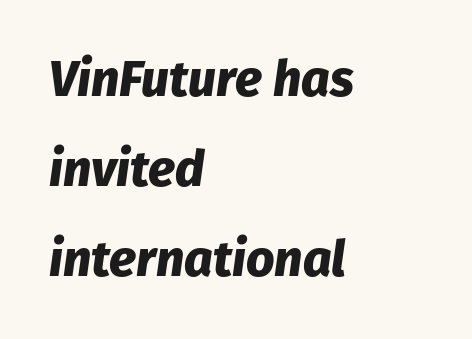
The image shows 50 px heavy type, italic (leaning right); set left-aligned, line spacing 1.8x, normal letter spacing, not underlined; low stroke contrast and a medium x-height.
